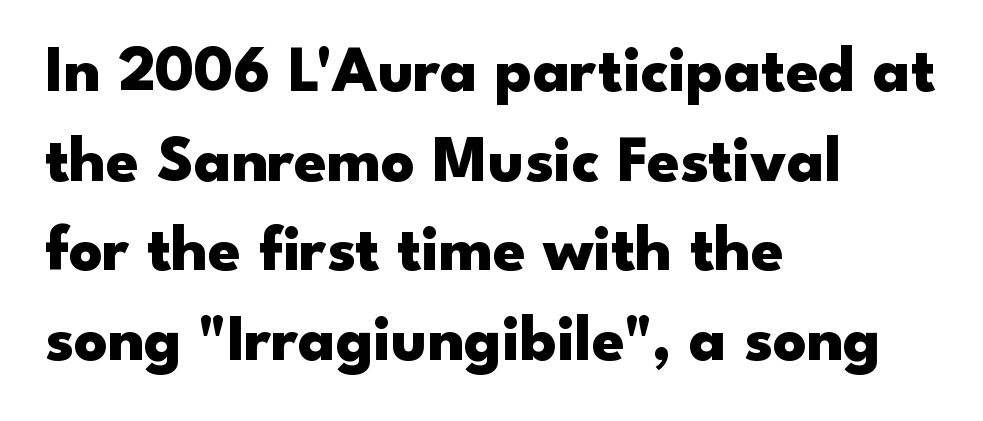
{"serif": "no", "italic": "no", "bold": "yes", "weight": "heavy", "width": "wide", "stroke_contrast": "low", "x_height": "small", "monospaced": "no", "underline": "no", "align": "left", "line_spacing": "normal", "line_spacing_ratio": 1.38, "letter_spacing": "normal", "letter_spacing_em": 0.0, "glyph_px": 65}
